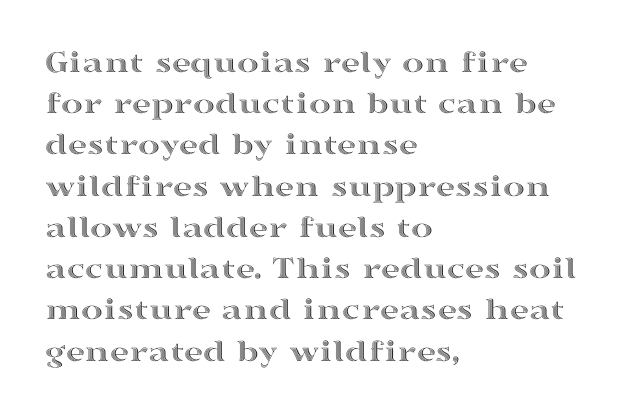
The image shows 33 px wide type, upright; set left-aligned, normal line spacing (1.25x), normal letter spacing, not underlined; a medium x-height.
